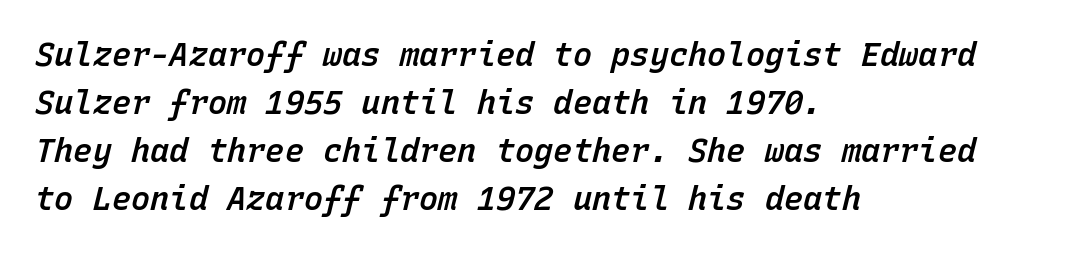
{"italic": "yes", "lean": "right", "slant_degrees": 15, "bold": "semi", "weight": "semibold", "width": "normal", "stroke_contrast": "low", "x_height": "medium", "monospaced": "yes", "underline": "no", "align": "left", "line_spacing": "normal", "line_spacing_ratio": 1.5, "letter_spacing": "normal", "letter_spacing_em": 0.0, "glyph_px": 32}
